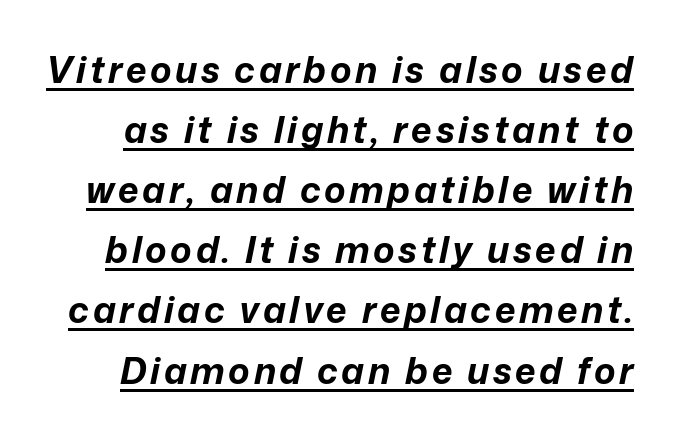
The letters are slanted; this is an italic face. Here the designer chose a conventional face with non-uniform glyph widths. Notice how a bar underscores the lettering throughout. Emphasis by weight is at full strength: bold. This block has exactly the height ordinary leading produces.
